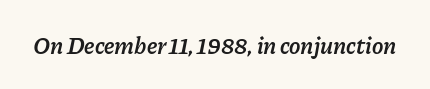
This sample uses plain, unmodified letter spacing. If you drew a line through each stem, it would be angled. The passage shown is semibold, sitting just below true bold. The zone under the glyphs is completely vacant.
